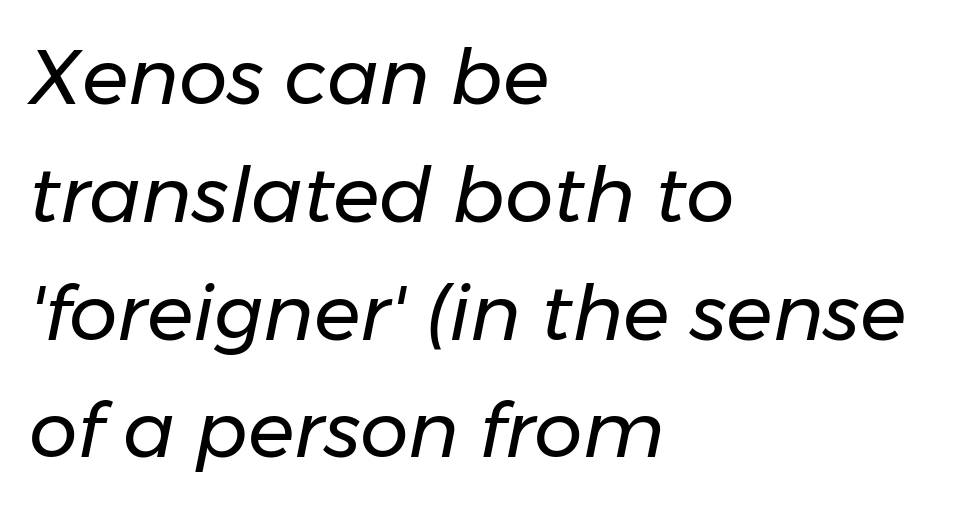
{"italic": "yes", "lean": "right", "slant_degrees": 11, "bold": "no", "weight": "regular", "width": "normal", "stroke_contrast": "low", "x_height": "medium", "monospaced": "no", "underline": "no", "align": "left", "line_spacing": "normal", "line_spacing_ratio": 1.53, "letter_spacing": "normal", "letter_spacing_em": 0.0, "glyph_px": 77}
